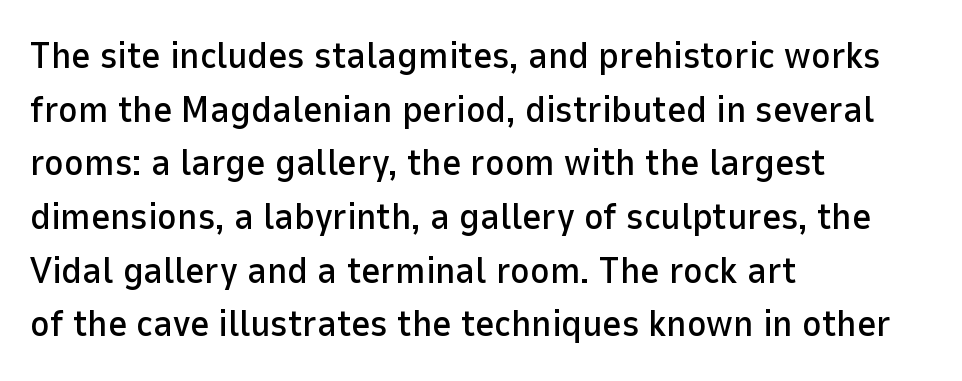
The image shows 37 px sans-serif type, upright; set left-aligned, normal line spacing (1.45x), normal letter spacing, not underlined; low stroke contrast and a medium x-height.
